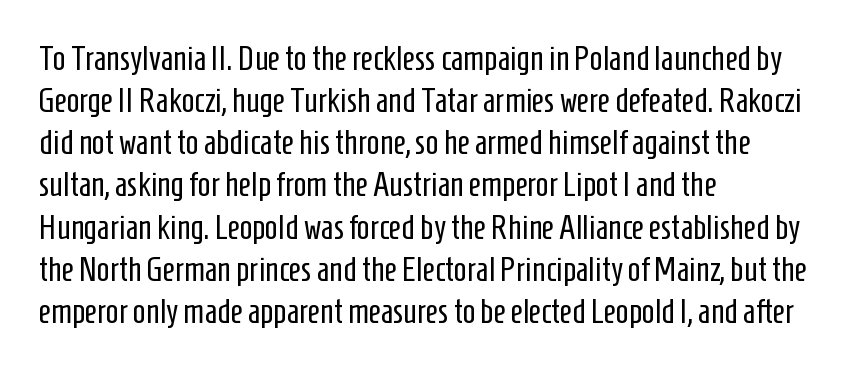
You can tell it's not italic because the verticals are truly vertical. A clean baseline with only descenders dipping below it. Glyph-to-glyph distance matches everyday printed text. Alignment: flush left. The face used here is proportionally spaced, like ordinary book or web type.
